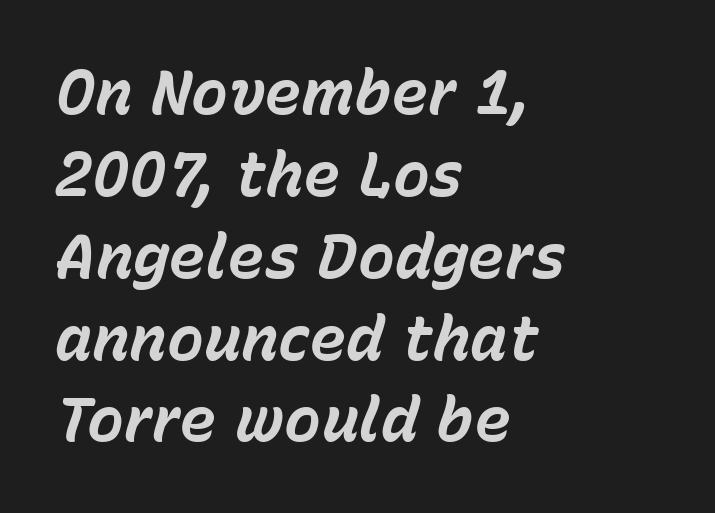
The letters advance in unequal steps, a hallmark of proportional type. Glyph-to-glyph distance matches everyday printed text. This sample keeps an unexceptional amount of space between lines. Line beginnings align vertically; line endings do not.
